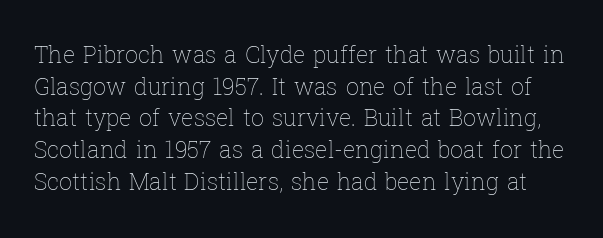
Q: Is the text bold? A: No.
Q: Is the text italic (slanted)? A: No, it is upright.
Q: Is the text underlined? A: No.
Q: Is the spacing between letters normal or unusually wide? A: Normal.
Q: Is the spacing between lines tight, normal or loose? A: Normal.
